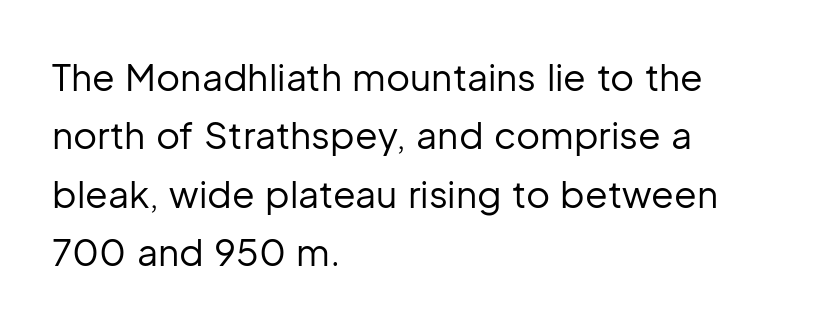
{"serif": "no", "italic": "no", "bold": "no", "weight": "regular", "width": "normal", "stroke_contrast": "low", "x_height": "medium", "monospaced": "no", "underline": "no", "align": "left", "line_spacing": "normal", "line_spacing_ratio": 1.58, "letter_spacing": "normal", "letter_spacing_em": 0.0, "glyph_px": 37}
